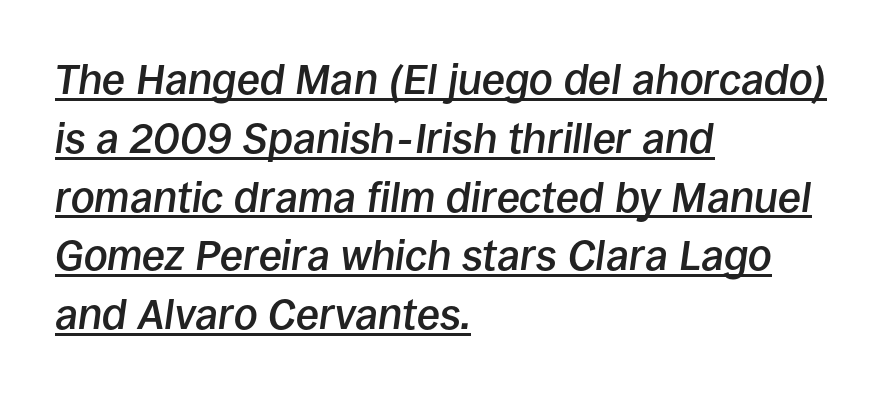
{"italic": "yes", "lean": "right", "slant_degrees": 8, "bold": "semi", "weight": "semibold", "width": "normal", "stroke_contrast": "low", "x_height": "large", "monospaced": "no", "underline": "yes", "align": "left", "line_spacing": "normal", "line_spacing_ratio": 1.4, "letter_spacing": "normal", "letter_spacing_em": 0.0, "glyph_px": 42}
